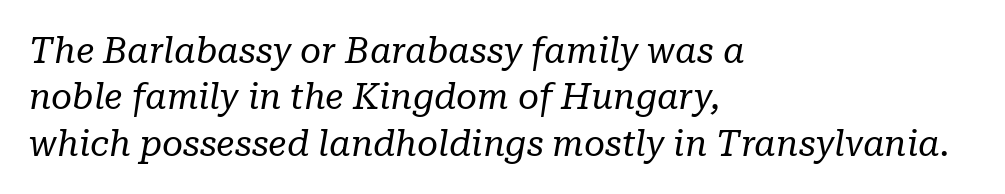
Vertically, the passage feels balanced, rows spaced as you'd expect. Letter spacing: default. No extra ink here — the face is not bold. In CSS terms this would be text-align: left. Underline: absent. What kind of face is this? One with serifs.
